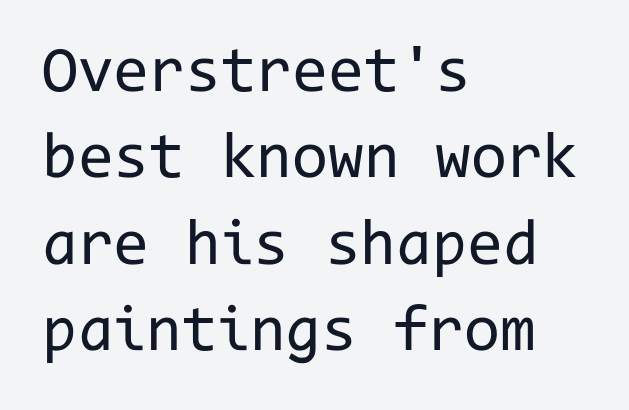
Q: Is the text bold? A: No.
Q: Is the text italic (slanted)? A: No, it is upright.
Q: Is the typeface a serif or a sans-serif typeface? A: Sans-serif.
Q: Is the text underlined? A: No.
Q: How is the paragraph aligned? A: Left-aligned.
Q: Is the spacing between letters normal or unusually wide? A: Normal.
Q: Is the spacing between lines tight, normal or loose? A: Normal.
Q: Width (condensed, normal, or wide)? A: Normal.
Q: Stroke contrast? A: Low.
Q: x-height? A: Medium.
Q: Monospaced? A: Yes.
